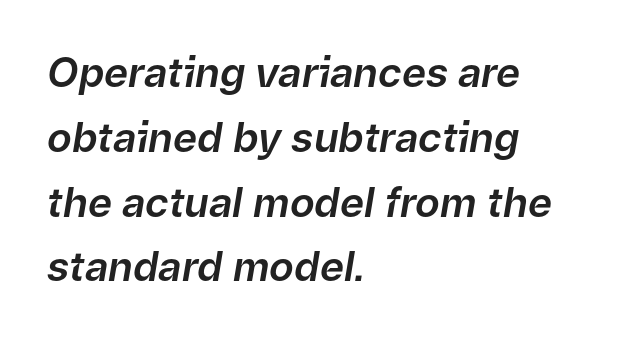
{"italic": "yes", "lean": "right", "slant_degrees": 9, "width": "normal", "stroke_contrast": "low", "x_height": "medium", "monospaced": "no", "underline": "no", "align": "left", "line_spacing": "normal", "line_spacing_ratio": 1.58, "letter_spacing": "normal", "letter_spacing_em": 0.0, "glyph_px": 41}
